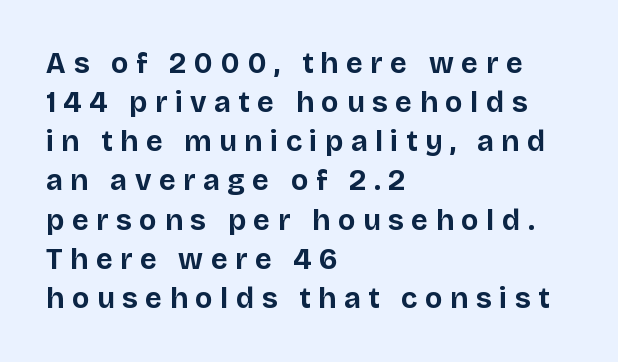
{"serif": "no", "italic": "no", "bold": "yes", "weight": "bold", "width": "normal", "stroke_contrast": "low", "x_height": "large", "monospaced": "no", "underline": "no", "align": "left", "line_spacing": "normal", "line_spacing_ratio": 1.35, "letter_spacing": "wide", "letter_spacing_em": 0.26, "glyph_px": 29}
